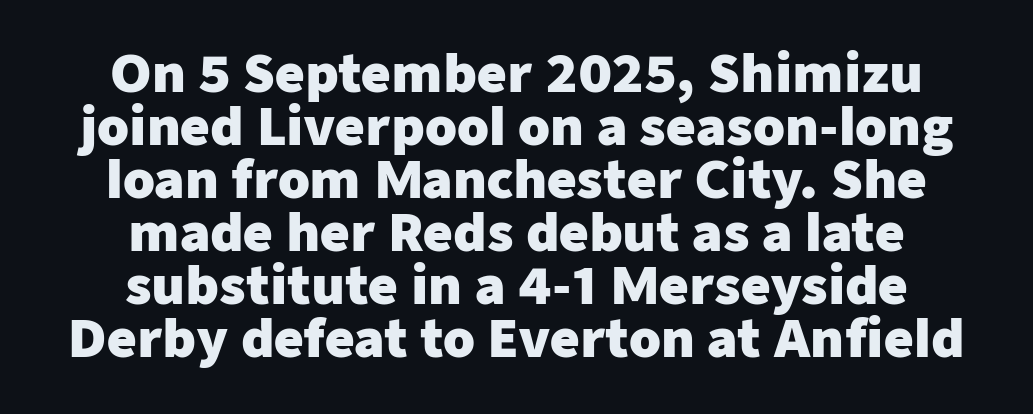
Between one letter and the next there's only the usual sliver of space. Every stem runs plumb, perpendicular to the baseline. The lines are quadded center. Line spacing here is tight.
